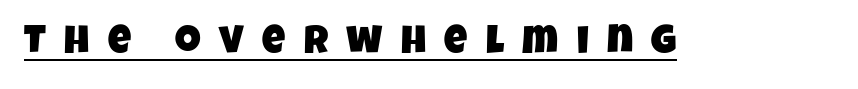
The image shows 40 px condensed sans-serif type; set unusually wide letter spacing (+0.46 em), underlined; low stroke contrast and a large x-height.
